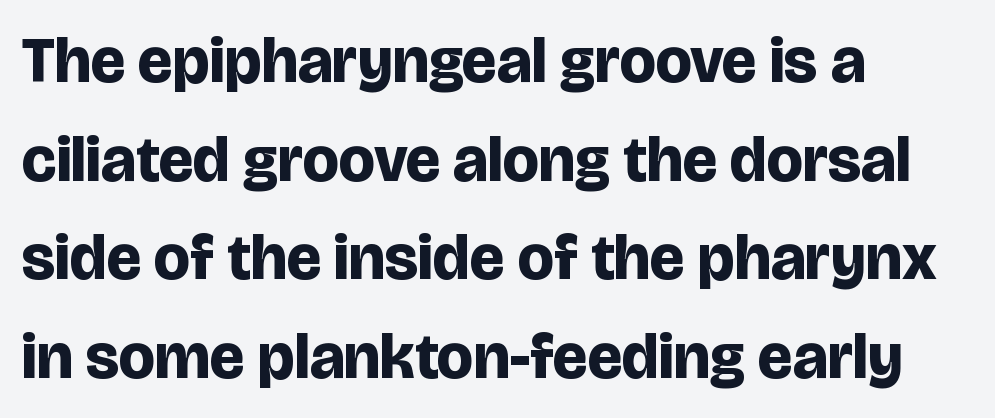
The image shows 64 px bold sans-serif type, upright; set left-aligned, normal line spacing (1.54x), normal letter spacing, not underlined; low stroke contrast and a large x-height.
